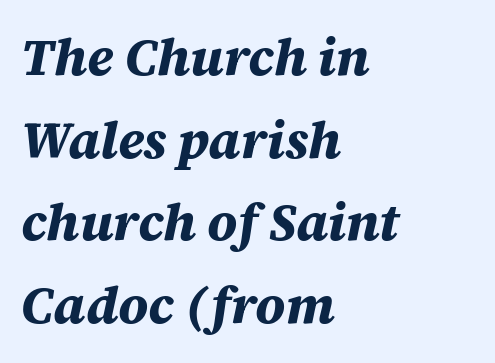
The lines sit at an ordinary, default distance from one another. Slanted lettering throughout. This sample is left-justified, so line endings fall wherever the words run out. Varying glyph widths throughout — classic text-font behaviour. The glyphs are unaccompanied by any horizontal stroke below them. Does the weight exceed regular? Yes, all the way to bold.
